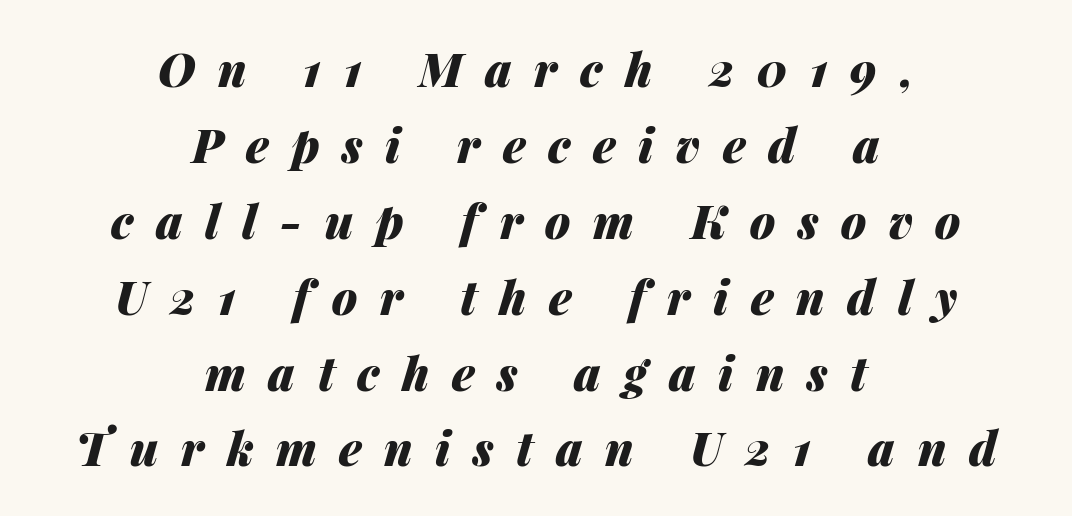
{"italic": "yes", "lean": "right", "slant_degrees": 14, "bold": "yes", "weight": "heavy", "width": "normal", "stroke_contrast": "medium", "x_height": "medium", "monospaced": "no", "underline": "no", "align": "center", "line_spacing": "normal", "line_spacing_ratio": 1.65, "letter_spacing": "wide", "letter_spacing_em": 0.49, "glyph_px": 46}
